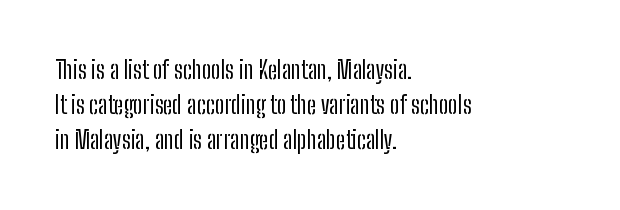
{"italic": "no", "bold": "no", "underline": "no", "align": "left", "line_spacing": "normal", "line_spacing_ratio": 1.45, "letter_spacing": "normal", "letter_spacing_em": 0.0, "glyph_px": 24}
